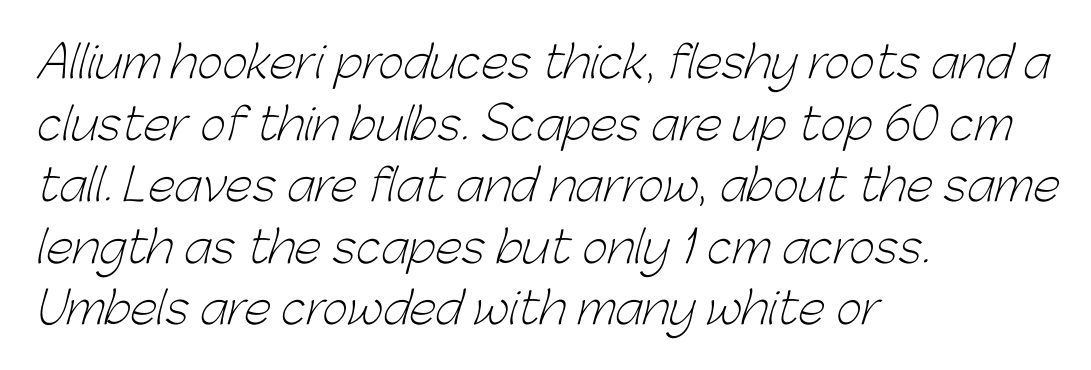
Q: Is the text bold? A: No.
Q: Is the typeface a serif or a sans-serif typeface? A: Sans-serif.
Q: Is the text underlined? A: No.
Q: How is the paragraph aligned? A: Left-aligned.
Q: Is the spacing between letters normal or unusually wide? A: Normal.
Q: Is the spacing between lines tight, normal or loose? A: Normal.
Q: Width (condensed, normal, or wide)? A: Normal.
Q: Stroke contrast? A: Low.
Q: x-height? A: Medium.
Q: Monospaced? A: No.
